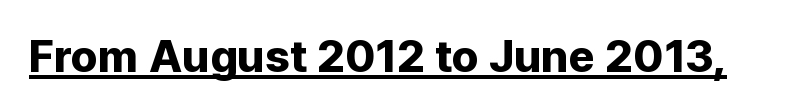
The image shows 45 px bold sans-serif type, upright; set normal letter spacing, underlined; low stroke contrast and a medium x-height.
